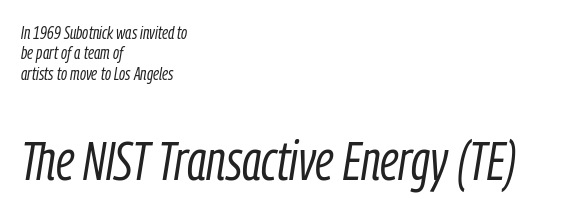
{"italic": "yes", "lean": "right", "slant_degrees": 9, "bold": "no", "weight": "light", "width": "condensed", "stroke_contrast": "low", "x_height": "medium", "monospaced": "no", "underline": "no", "align": "left", "line_spacing": "tight", "line_spacing_ratio": 1.13, "letter_spacing": "normal", "letter_spacing_em": 0.0, "larger_block": "second", "size_ratio": 3.06, "glyph_px": 55}
